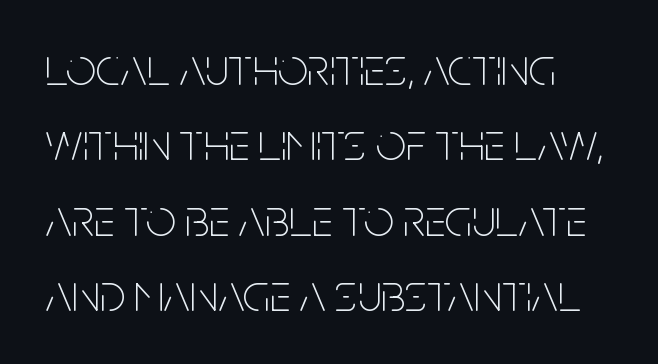
The image shows 53 px thin, condensed sans-serif type, upright; set left-aligned, normal line spacing (1.42x), normal letter spacing, not underlined; low stroke contrast and a large x-height.
